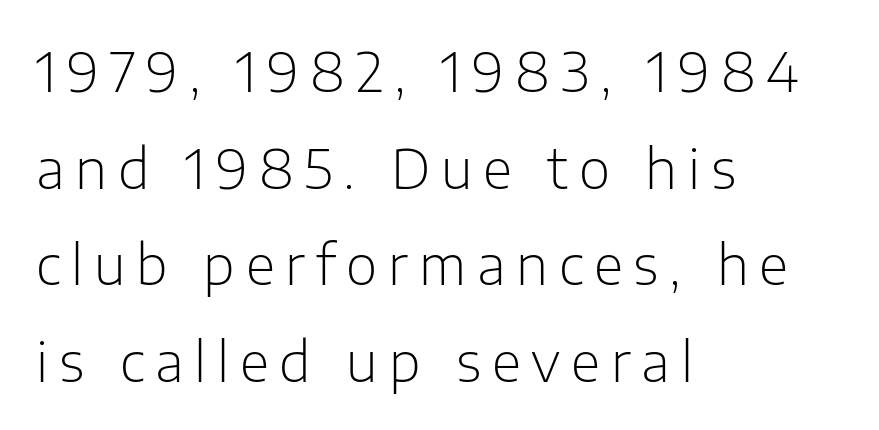
Q: Is the text bold? A: No.
Q: Is the text italic (slanted)? A: No, it is upright.
Q: Is the typeface a serif or a sans-serif typeface? A: Sans-serif.
Q: Is the text underlined? A: No.
Q: How is the paragraph aligned? A: Left-aligned.
Q: Is the spacing between letters normal or unusually wide? A: Unusually wide.
Q: Width (condensed, normal, or wide)? A: Normal.
Q: Stroke contrast? A: Low.
Q: x-height? A: Medium.
Q: Monospaced? A: No.
